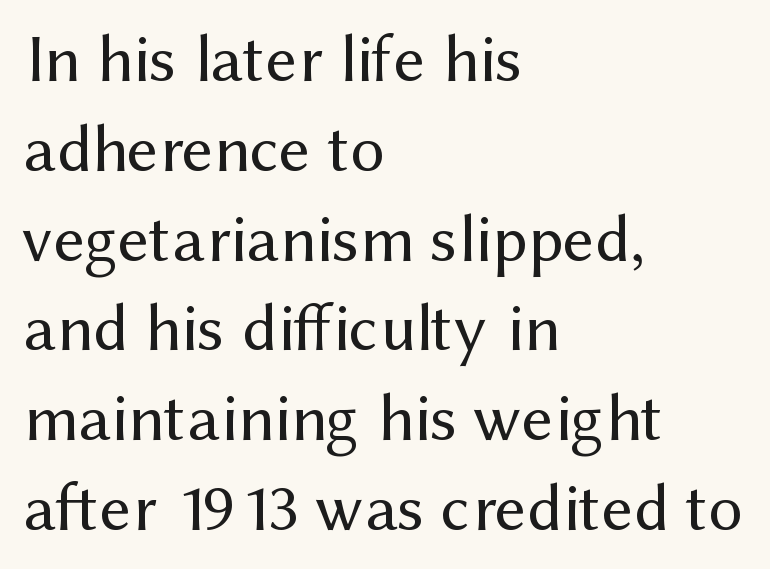
{"serif": "no", "italic": "no", "bold": "no", "weight": "regular", "width": "normal", "stroke_contrast": "medium", "x_height": "medium", "monospaced": "no", "underline": "no", "align": "left", "line_spacing": "normal", "line_spacing_ratio": 1.32, "letter_spacing": "normal", "letter_spacing_em": 0.0, "glyph_px": 68}
